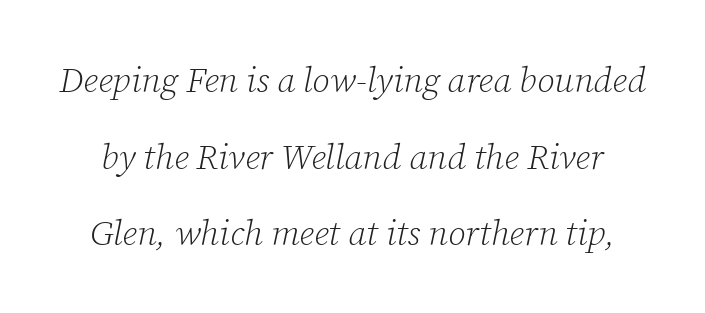
{"serif": "yes", "italic": "yes", "lean": "right", "slant_degrees": 12, "bold": "no", "weight": "light", "width": "normal", "stroke_contrast": "low", "x_height": "medium", "monospaced": "no", "underline": "no", "line_spacing": "loose", "line_spacing_ratio": 2.19, "letter_spacing": "normal", "letter_spacing_em": 0.0, "glyph_px": 35}
